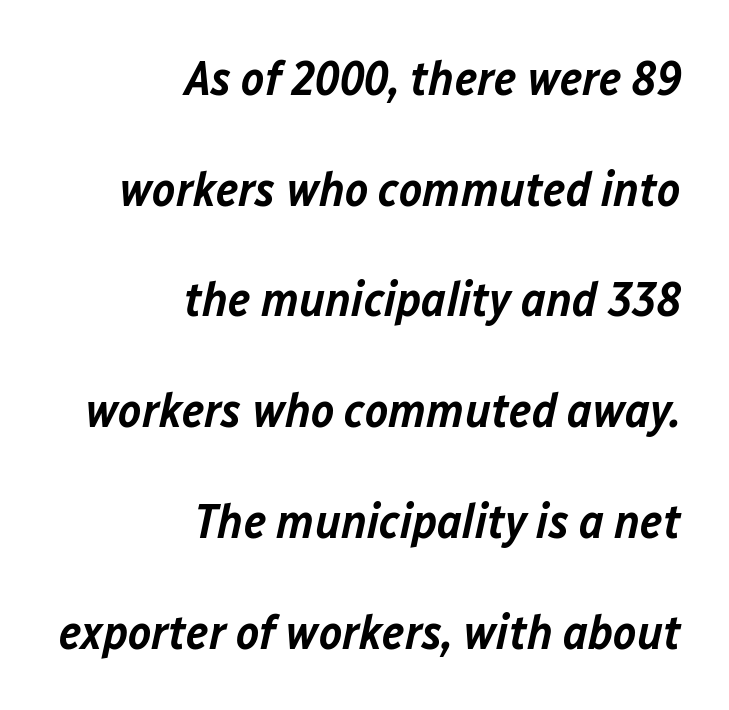
The image shows 49 px semibold type, italic (leaning right); set right-aligned, loose line spacing (2.26x), normal letter spacing, not underlined; low stroke contrast and a medium x-height.
